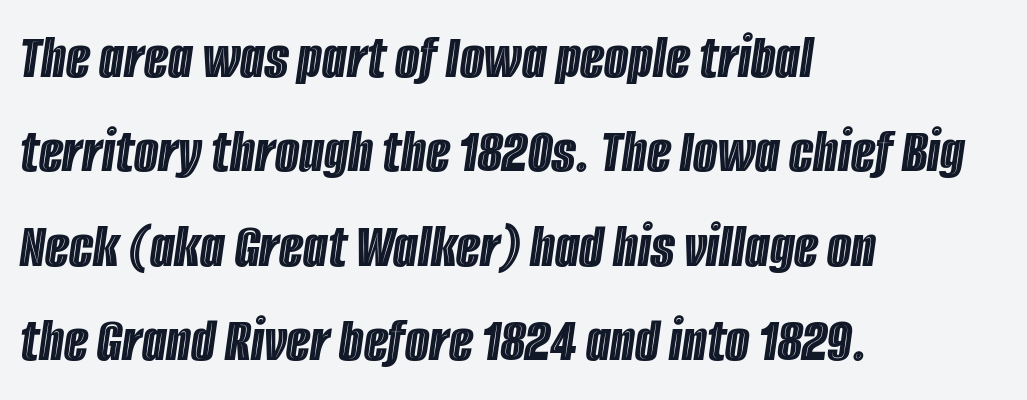
The font's italic variant was chosen for this text. Vertical spacing — default. The paragraph shown leans on its left margin. Characters follow at the spacing the type designer built in. Only glyphs here, with clear space below each row.
